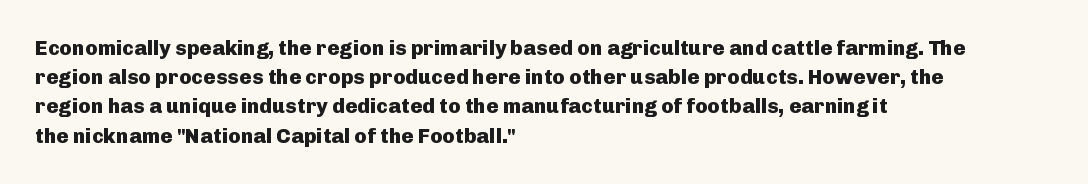
The image shows 21 px bold type, upright; set left-aligned, normal line spacing (1.39x), normal letter spacing, not underlined.
